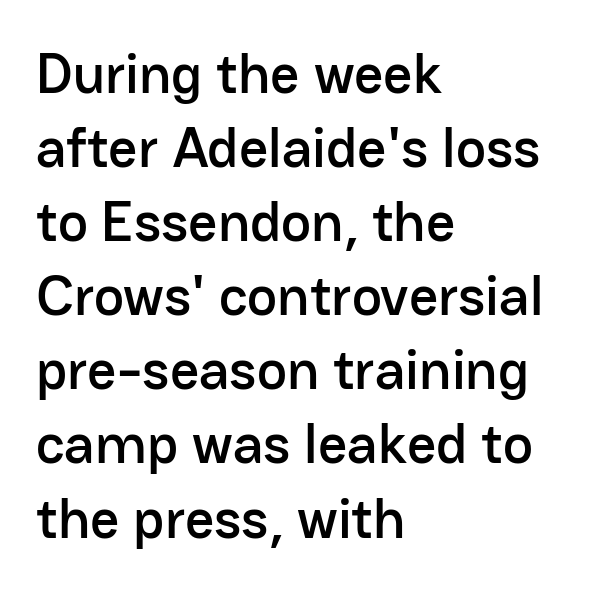
The image shows 57 px sans-serif type, upright; set left-aligned, normal line spacing (1.3x), normal letter spacing, not underlined; low stroke contrast and a medium x-height.
